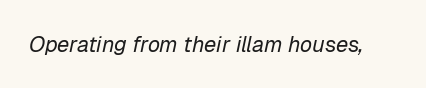
{"italic": "yes", "lean": "right", "slant_degrees": 12, "bold": "no", "underline": "no", "letter_spacing": "normal", "letter_spacing_em": 0.0, "glyph_px": 22}
